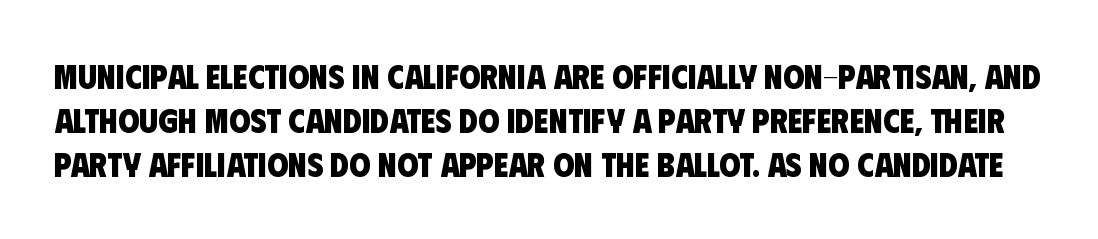
{"serif": "no", "bold": "yes", "weight": "heavy", "width": "condensed", "stroke_contrast": "low", "x_height": "large", "monospaced": "no", "underline": "no", "line_spacing": "normal", "line_spacing_ratio": 1.3, "letter_spacing": "normal", "letter_spacing_em": 0.0, "glyph_px": 34}
